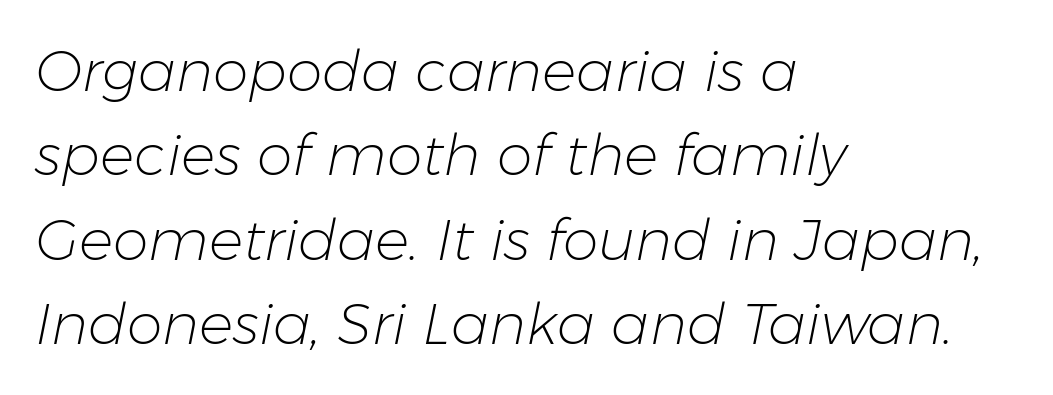
{"italic": "yes", "lean": "right", "slant_degrees": 11, "bold": "no", "weight": "light", "width": "normal", "stroke_contrast": "low", "x_height": "medium", "monospaced": "no", "underline": "no", "align": "left", "line_spacing": "normal", "line_spacing_ratio": 1.48, "letter_spacing": "normal", "letter_spacing_em": 0.0, "glyph_px": 57}
